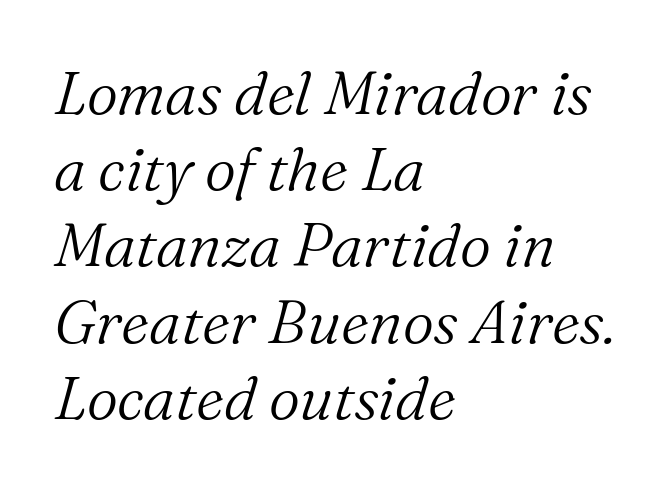
The image shows 61 px light serif type, italic (leaning right); set left-aligned, normal line spacing (1.25x), normal letter spacing, not underlined; medium stroke contrast and a medium x-height.
